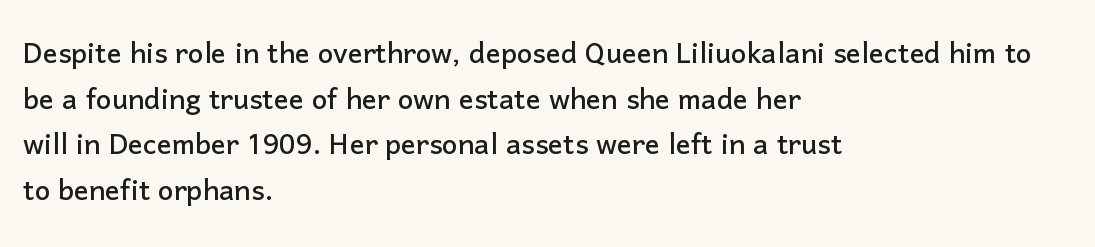
Serifs: no, the terminals of the letterforms are clean. The axis of the letterforms is exactly vertical. The specimen omits any rule beneath the text block's lines. This rendering leaves character spacing at its baseline value.
